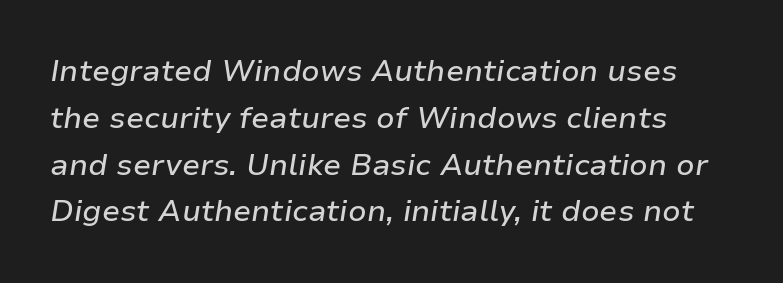
Q: Is the text italic (slanted)? A: Yes, it leans right by about 9 degrees.
Q: Is the text underlined? A: No.
Q: Is the spacing between letters normal or unusually wide? A: Normal.
Q: Is the spacing between lines tight, normal or loose? A: Normal.
Q: Width (condensed, normal, or wide)? A: Normal.
Q: Stroke contrast? A: Low.
Q: x-height? A: Medium.
Q: Monospaced? A: No.
